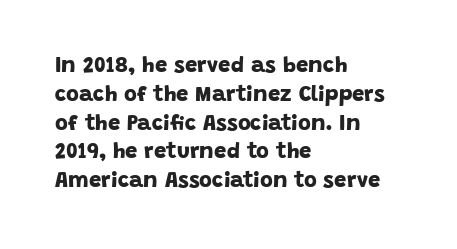
The image shows 22 px bold type; set left-aligned, normal line spacing (1.31x), normal letter spacing, not underlined.
